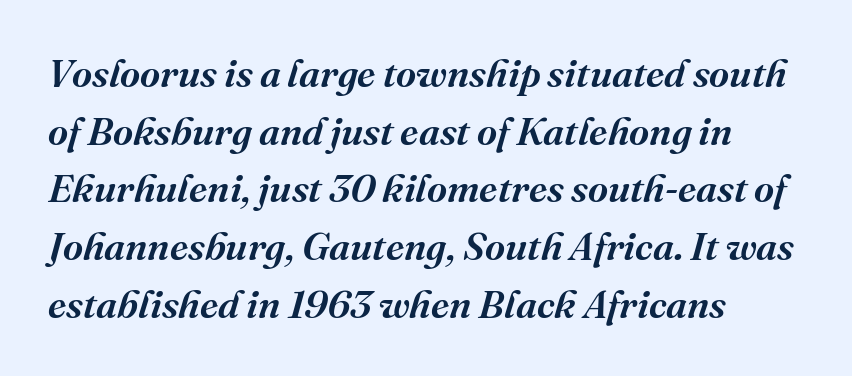
The image shows 39 px semibold serif type, italic (leaning right); set left-aligned, normal line spacing (1.48x), normal letter spacing, not underlined; medium stroke contrast and a medium x-height.
